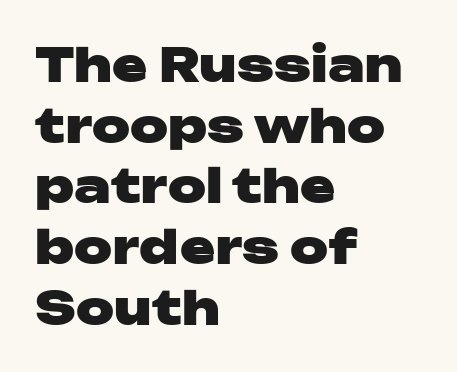
{"serif": "no", "italic": "no", "bold": "yes", "weight": "heavy", "width": "wide", "stroke_contrast": "low", "x_height": "medium", "monospaced": "no", "underline": "no", "align": "left", "line_spacing": "normal", "line_spacing_ratio": 1.29, "letter_spacing": "normal", "letter_spacing_em": 0.0, "glyph_px": 47}
